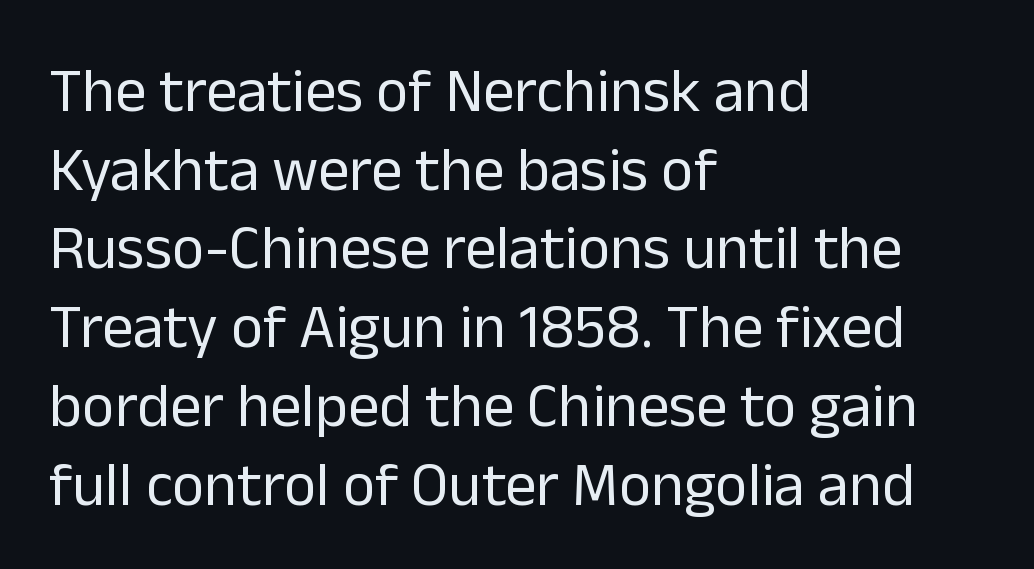
Is the block centered? No — it sits flush against the left margin. The weight tops out at a normal text grade. Do the letters lean? They stand straight. You can tell from the bare stems that sans-serif type was used. Vertically, the passage feels balanced, rows spaced as you'd expect.
